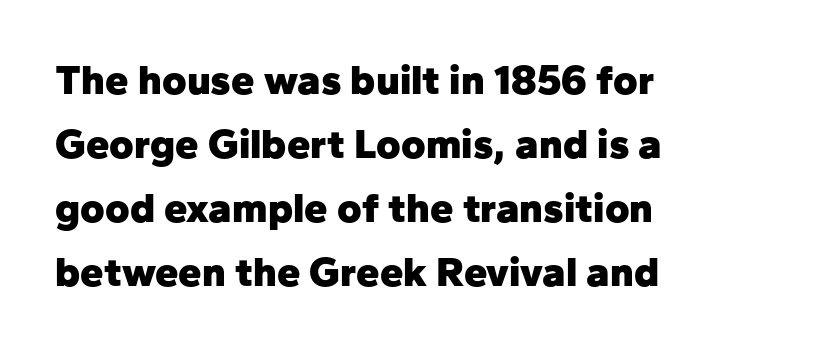
{"serif": "no", "italic": "no", "bold": "yes", "weight": "heavy", "width": "normal", "stroke_contrast": "low", "x_height": "medium", "monospaced": "no", "underline": "no", "align": "left", "line_spacing": "normal", "line_spacing_ratio": 1.52, "letter_spacing": "normal", "letter_spacing_em": 0.0, "glyph_px": 42}
